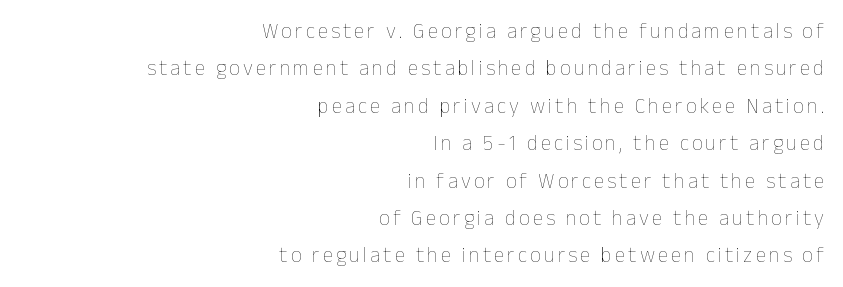
{"italic": "no", "bold": "no", "underline": "no", "align": "right", "line_spacing_ratio": 1.78, "glyph_px": 21}
